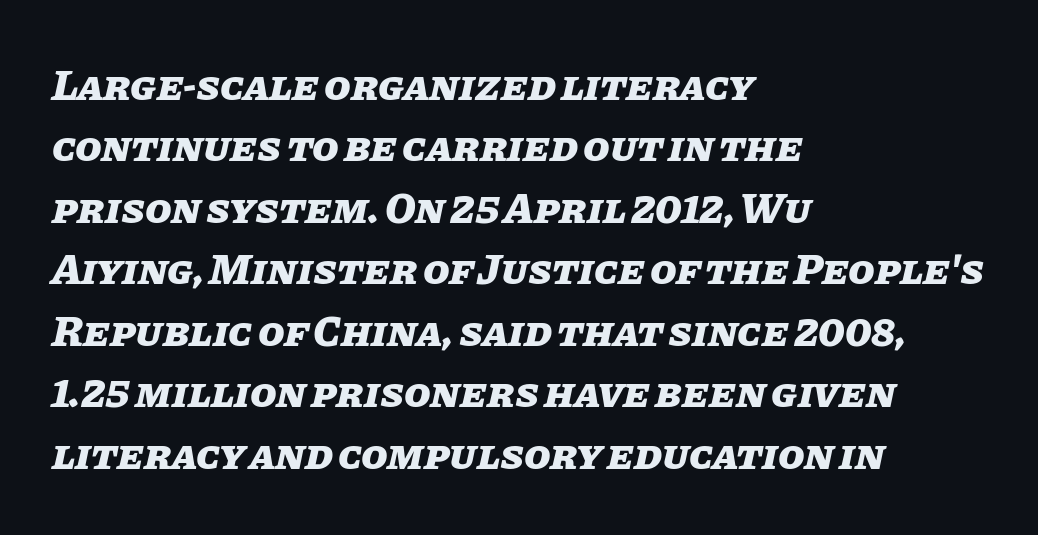
Q: Is the text bold? A: Yes.
Q: Is the text italic (slanted)? A: Yes, it leans right by about 11 degrees.
Q: Is the text underlined? A: No.
Q: How is the paragraph aligned? A: Left-aligned.
Q: Is the spacing between letters normal or unusually wide? A: Normal.
Q: Is the spacing between lines tight, normal or loose? A: Normal.
Q: Width (condensed, normal, or wide)? A: Normal.
Q: Stroke contrast? A: Low.
Q: x-height? A: Large.
Q: Monospaced? A: No.
